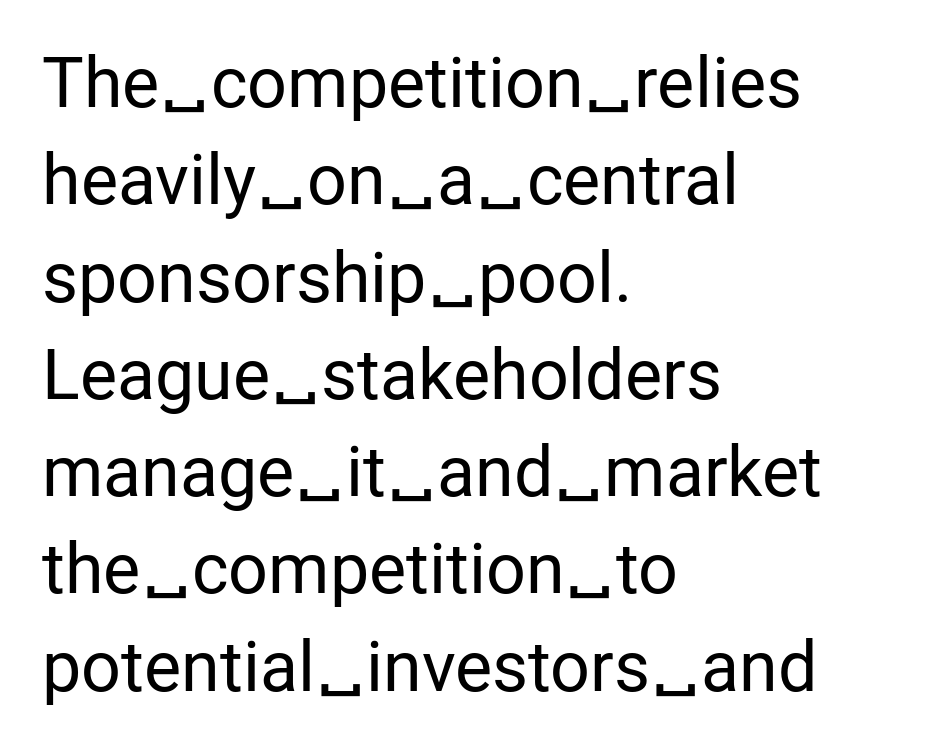
{"serif": "no", "italic": "no", "bold": "no", "weight": "regular", "width": "normal", "stroke_contrast": "low", "x_height": "medium", "monospaced": "no", "underline": "no", "align": "left", "line_spacing": "normal", "line_spacing_ratio": 1.39, "letter_spacing": "normal", "letter_spacing_em": 0.0, "glyph_px": 70}
